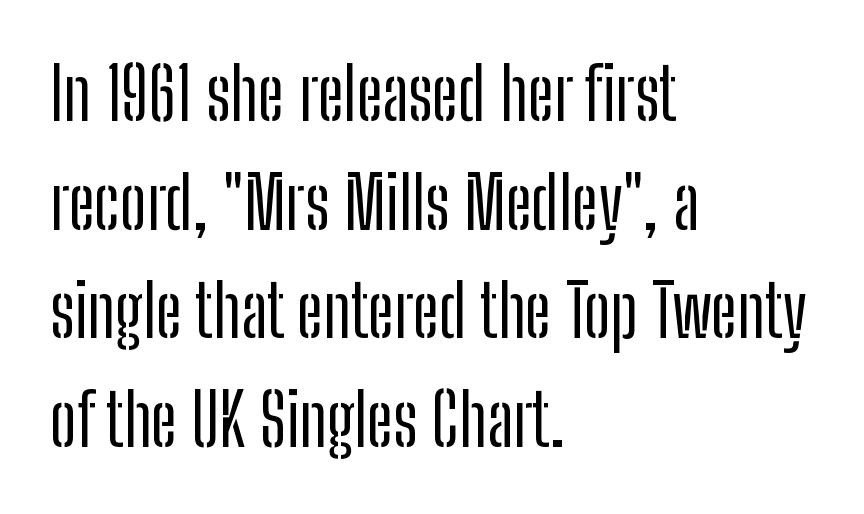
The image shows 72 px condensed sans-serif type, upright; set left-aligned, normal line spacing (1.51x), normal letter spacing, not underlined; low stroke contrast and a medium x-height.
